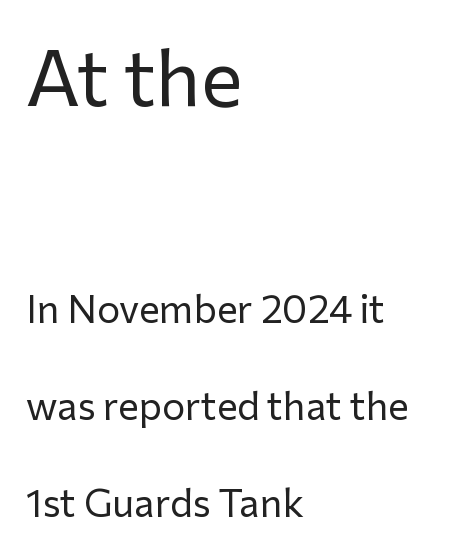
Q: Is the text bold? A: No.
Q: Is the text italic (slanted)? A: No, it is upright.
Q: Is the typeface a serif or a sans-serif typeface? A: Sans-serif.
Q: Is the text underlined? A: No.
Q: How is the paragraph aligned? A: Left-aligned.
Q: Is the spacing between letters normal or unusually wide? A: Normal.
Q: Is the spacing between lines tight, normal or loose? A: Loose.
Q: Which block of text is set in a larger size, the first (top) or the second (bottom)? A: The first (top) one.
Q: Width (condensed, normal, or wide)? A: Normal.
Q: Stroke contrast? A: Low.
Q: x-height? A: Medium.
Q: Monospaced? A: No.
